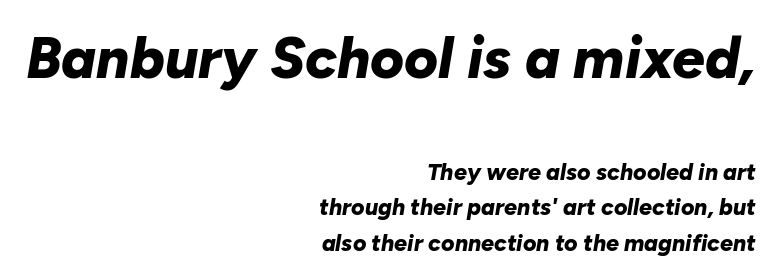
{"italic": "yes", "lean": "right", "slant_degrees": 10, "bold": "yes", "weight": "bold", "width": "normal", "stroke_contrast": "low", "x_height": "medium", "monospaced": "no", "underline": "no", "align": "right", "line_spacing": "normal", "line_spacing_ratio": 1.54, "letter_spacing": "normal", "letter_spacing_em": 0.0, "larger_block": "first", "size_ratio": 2.52, "glyph_px": 58}
